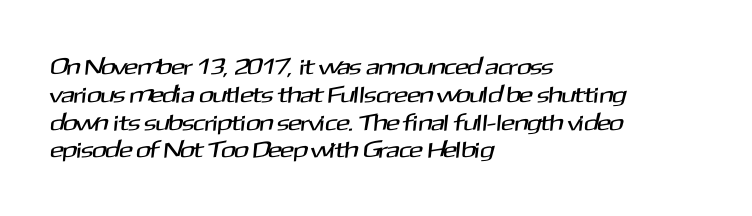
Q: Is the text underlined? A: No.
Q: How is the paragraph aligned? A: Left-aligned.
Q: Is the spacing between letters normal or unusually wide? A: Normal.
